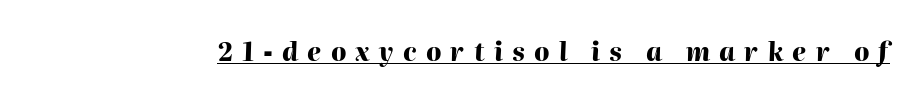
The image shows 25 px bold type, italic (leaning right); set unusually wide letter spacing (+0.37 em), underlined.
